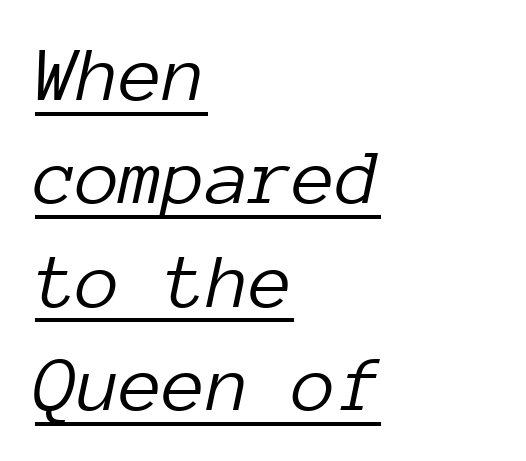
The image shows 79 px light type, italic (leaning right), monospaced; set left-aligned, normal line spacing (1.31x), normal letter spacing, underlined; low stroke contrast and a medium x-height.
